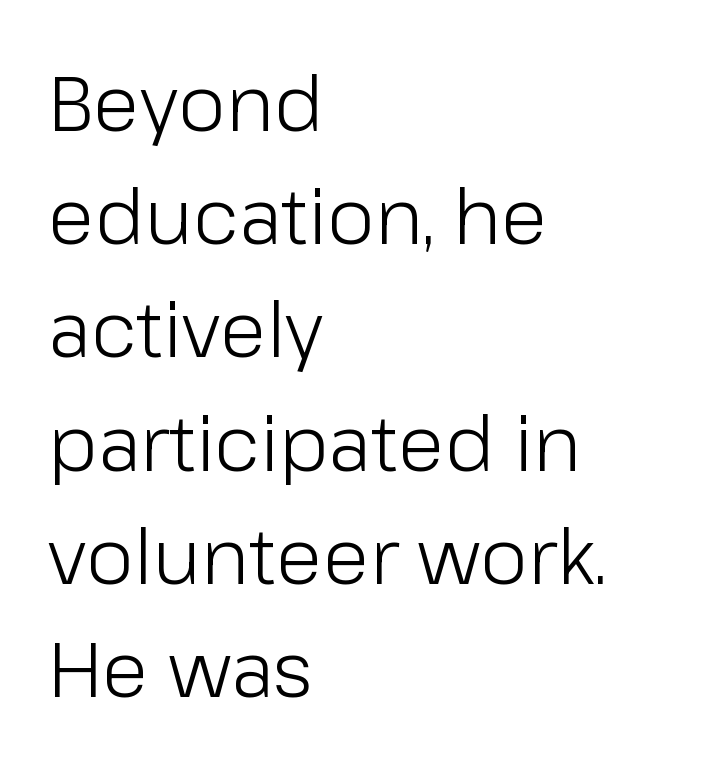
Q: Is the text bold? A: No.
Q: Is the text italic (slanted)? A: No, it is upright.
Q: Is the typeface a serif or a sans-serif typeface? A: Sans-serif.
Q: Is the text underlined? A: No.
Q: How is the paragraph aligned? A: Left-aligned.
Q: Is the spacing between letters normal or unusually wide? A: Normal.
Q: Is the spacing between lines tight, normal or loose? A: Normal.
Q: Width (condensed, normal, or wide)? A: Normal.
Q: Stroke contrast? A: Low.
Q: x-height? A: Medium.
Q: Monospaced? A: No.
